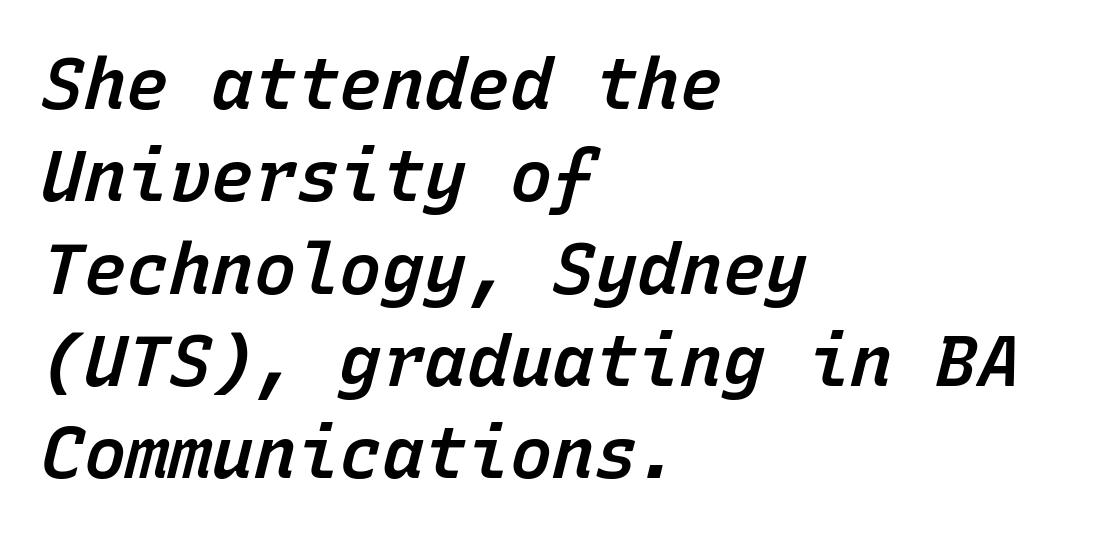
The image shows 71 px semibold type, italic (leaning right), monospaced; set left-aligned, normal line spacing (1.3x), normal letter spacing, not underlined; low stroke contrast and a medium x-height.
